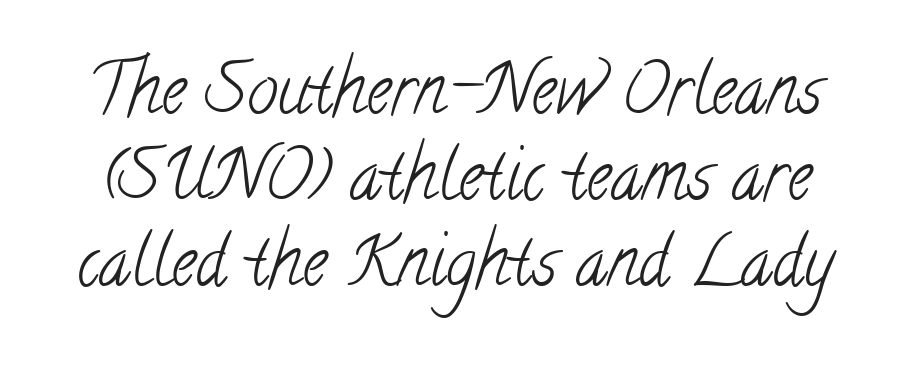
Only glyphs here, with clear space below each row. Regular leading. Vertical stems look standard width or narrower in stroke. The line texture is even and compact thanks to regular tracking.
